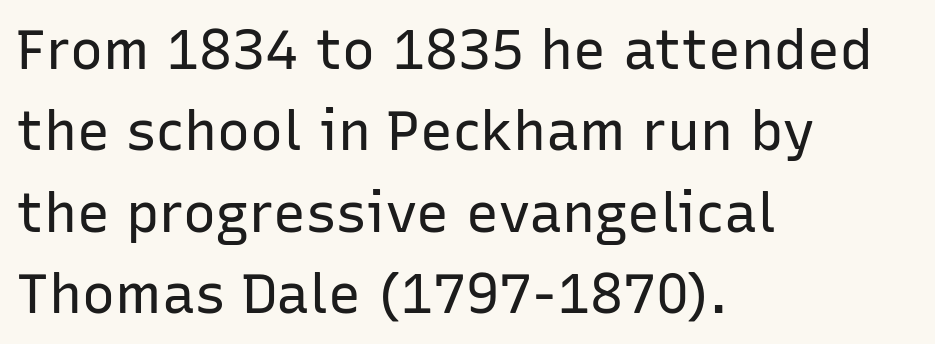
The image shows 55 px regular-weight sans-serif type, upright; set left-aligned, normal line spacing (1.48x), normal letter spacing, not underlined; low stroke contrast and a medium x-height.
